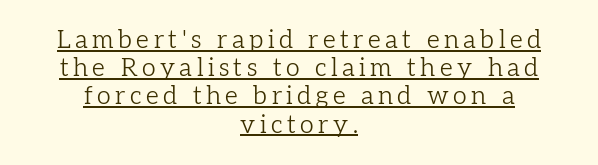
{"italic": "no", "bold": "no", "underline": "yes", "align": "center", "line_spacing": "tight", "line_spacing_ratio": 1.13, "glyph_px": 25}
